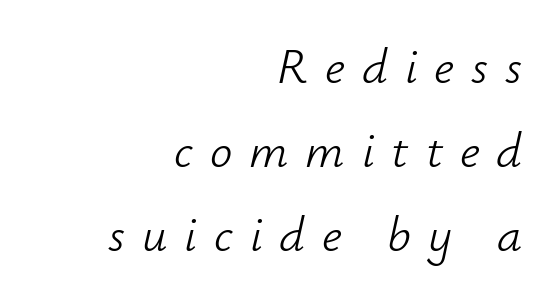
In terms of letterspacing, this is a distinctly airy, spread setting. Any mark beneath the type? The region is blank. The text block is weighted toward the right margin, trailing off unevenly leftward. The face looks like a standard text weight, possibly lighter.
